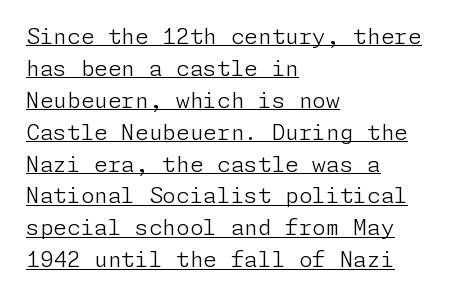
Regarding leading, the lines here are spaced in the standard way. Inter-character spacing is left at the font's built-in metrics. The rendered words wear a rule along their underside. Weight: not bold — regular or lighter.
